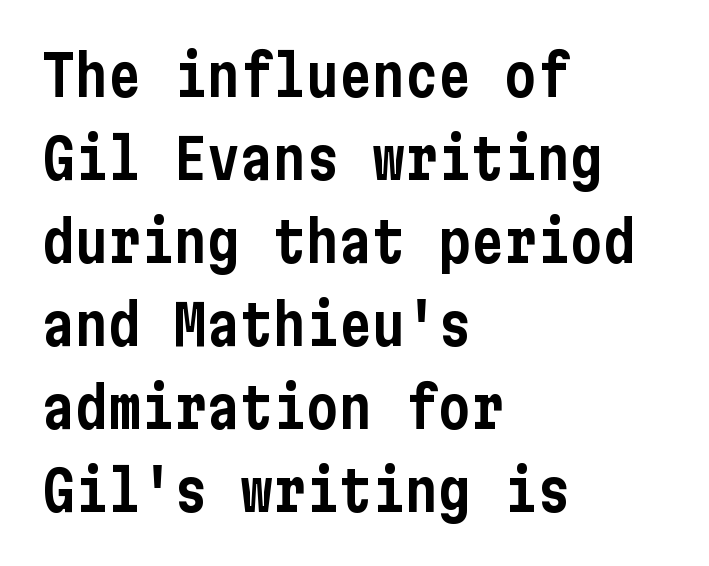
{"serif": "no", "italic": "no", "width": "condensed", "stroke_contrast": "low", "x_height": "medium", "underline": "no", "align": "left", "line_spacing": "normal", "line_spacing_ratio": 1.51, "letter_spacing": "normal", "letter_spacing_em": 0.0, "glyph_px": 55}
